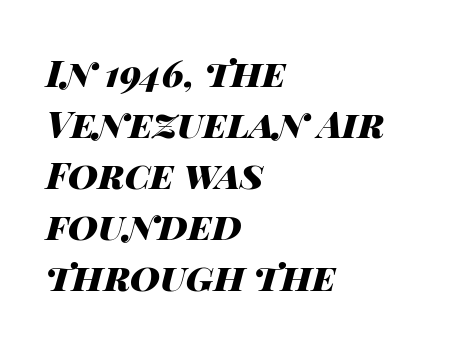
Tall strokes in this sample are angled rather than plumb. Summary of vertical rhythm: regular, with standard interline spacing. These lines are set flush left with a ragged right edge. The letterforms sit shoulder to shoulder at normal distance. The gap between lines stays unmarked. Look at the stroke-to-counter ratio: heavy, a bold.
